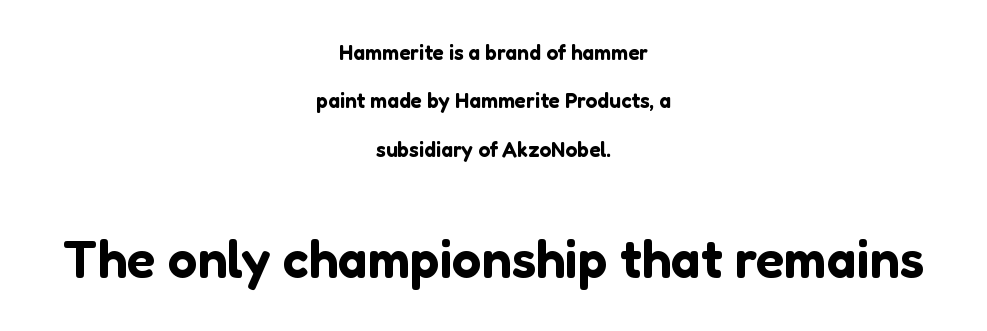
The image shows 53 px sans-serif type, upright; set centered, loose line spacing (2.3x), normal letter spacing, not underlined; the second (bottom) block is 2.52x larger; low stroke contrast and a medium x-height.
